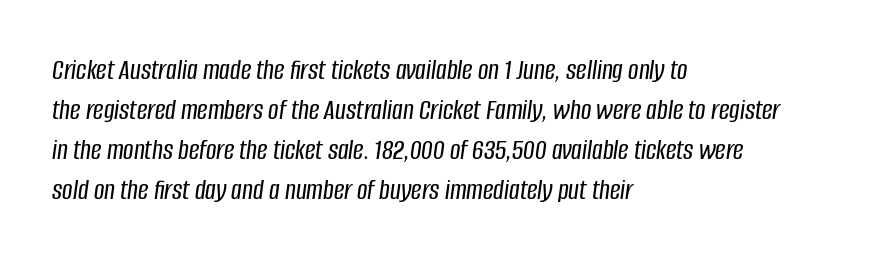
Q: Is the text italic (slanted)? A: Yes, it leans right by about 8 degrees.
Q: Is the text underlined? A: No.
Q: How is the paragraph aligned? A: Left-aligned.
Q: Is the spacing between letters normal or unusually wide? A: Normal.
Q: Is the spacing between lines tight, normal or loose? A: Normal.
Q: Width (condensed, normal, or wide)? A: Condensed.
Q: Stroke contrast? A: Low.
Q: x-height? A: Large.
Q: Monospaced? A: No.
